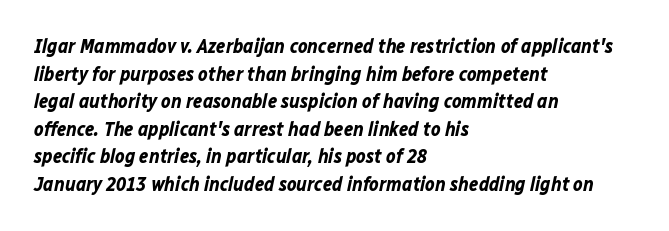
The image shows 20 px bold type, italic (leaning right); set left-aligned, normal line spacing (1.38x), normal letter spacing, not underlined.
